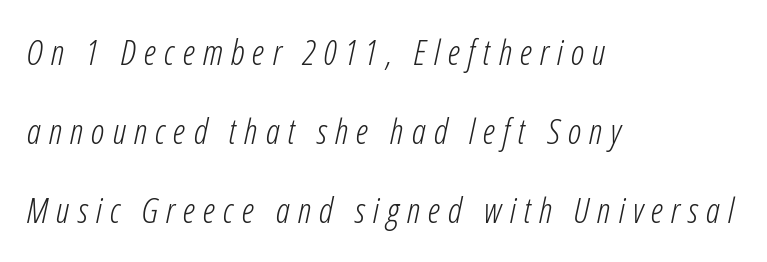
Nothing heavy about these letters — not bold at all. Visually the block forms a straight wall on the left and a jagged coastline on the right. Slanted lettering throughout. The string is rendered with underlining switched off. The block of text is sparse from top to bottom, with ample space between rows. Caption: expanded tracking, letters set apart.
